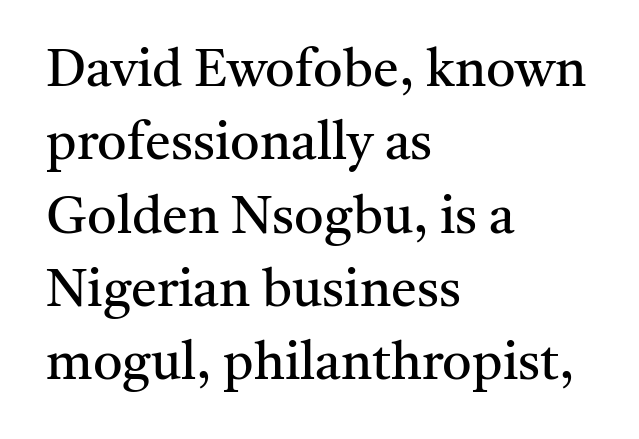
Q: Is the text bold? A: No.
Q: Is the text italic (slanted)? A: No, it is upright.
Q: Is the typeface a serif or a sans-serif typeface? A: Serif.
Q: Is the text underlined? A: No.
Q: How is the paragraph aligned? A: Left-aligned.
Q: Is the spacing between letters normal or unusually wide? A: Normal.
Q: Is the spacing between lines tight, normal or loose? A: Normal.
Q: Width (condensed, normal, or wide)? A: Normal.
Q: Stroke contrast? A: Medium.
Q: x-height? A: Medium.
Q: Monospaced? A: No.
